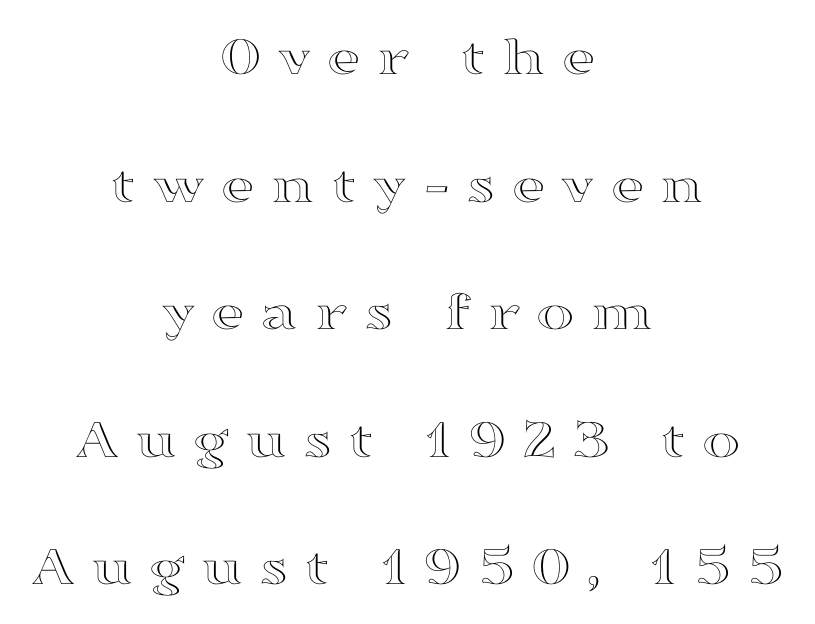
Q: Is the text italic (slanted)? A: No, it is upright.
Q: Is the text underlined? A: No.
Q: How is the paragraph aligned? A: Centered.
Q: Is the spacing between letters normal or unusually wide? A: Unusually wide.
Q: Is the spacing between lines tight, normal or loose? A: Loose.
Q: Width (condensed, normal, or wide)? A: Wide.
Q: x-height? A: Medium.
Q: Monospaced? A: No.
